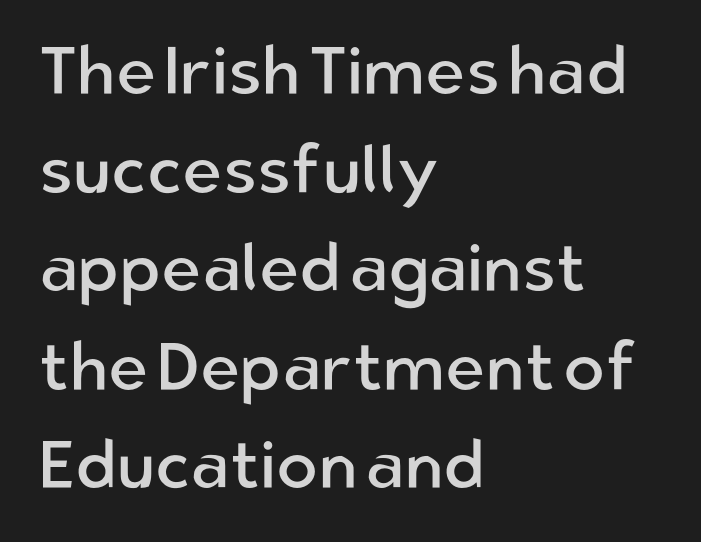
The image shows 68 px regular-weight sans-serif type, upright; set left-aligned, normal line spacing (1.45x), normal letter spacing, not underlined; low stroke contrast and a medium x-height.
